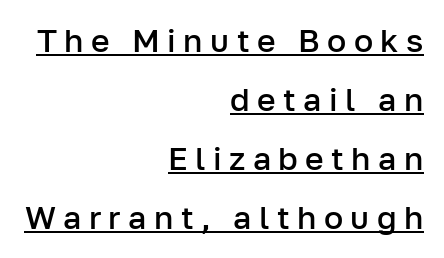
Q: Is the text bold? A: Semi-bold.
Q: Is the text italic (slanted)? A: No, it is upright.
Q: Is the typeface a serif or a sans-serif typeface? A: Sans-serif.
Q: Is the text underlined? A: Yes.
Q: How is the paragraph aligned? A: Right-aligned.
Q: Is the spacing between letters normal or unusually wide? A: Unusually wide.
Q: Width (condensed, normal, or wide)? A: Normal.
Q: Stroke contrast? A: Low.
Q: x-height? A: Medium.
Q: Monospaced? A: No.
